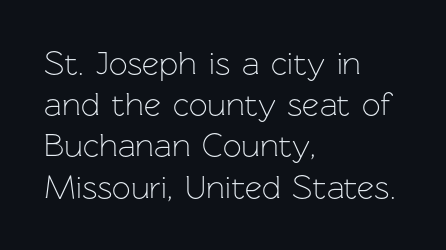
{"serif": "no", "italic": "no", "bold": "no", "weight": "light", "width": "normal", "stroke_contrast": "low", "x_height": "medium", "monospaced": "no", "underline": "no", "align": "left", "line_spacing": "normal", "line_spacing_ratio": 1.25, "letter_spacing": "normal", "letter_spacing_em": 0.0, "glyph_px": 33}
